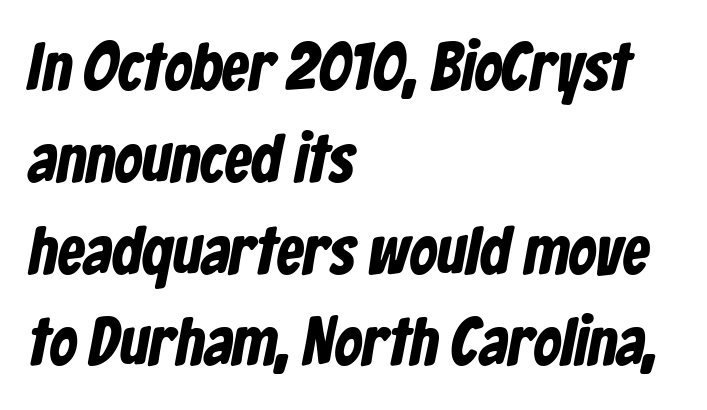
The image shows 68 px bold, condensed sans-serif type; set left-aligned, normal line spacing (1.35x), normal letter spacing, not underlined; low stroke contrast and a medium x-height.
